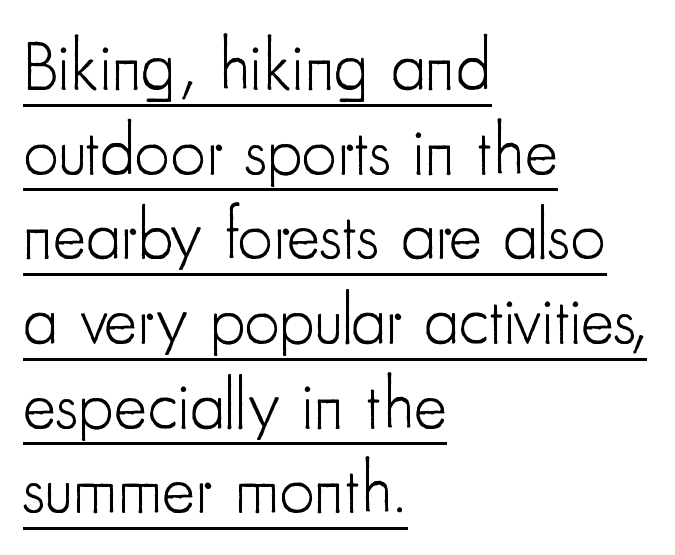
{"serif": "no", "italic": "no", "bold": "no", "weight": "light", "width": "condensed", "stroke_contrast": "low", "x_height": "small", "monospaced": "no", "underline": "yes", "align": "left", "line_spacing_ratio": 1.21, "letter_spacing": "normal", "letter_spacing_em": 0.0, "glyph_px": 70}
